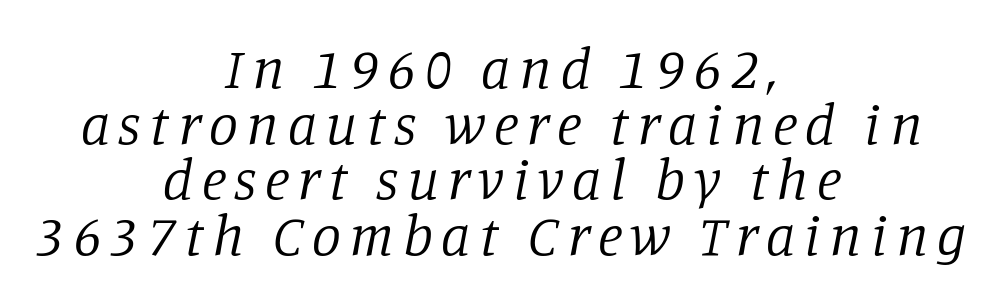
The face used here has a pronounced slope to its letters. Teacher's note: observe the equal gaps on both sides — that is centered alignment. The passage shown is typed in a proportional face where columns would drift. No word sits above an underline. The typeface chosen for these lines features serifs.
